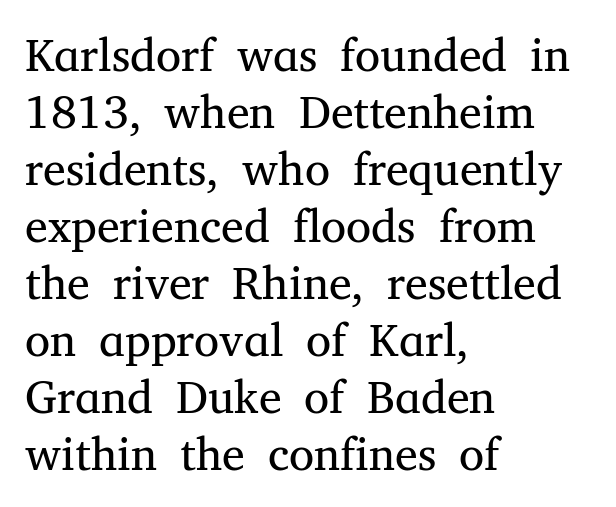
The image shows 46 px regular-weight serif type, upright; set left-aligned, line spacing 1.24x, normal letter spacing, not underlined; medium stroke contrast and a medium x-height.
